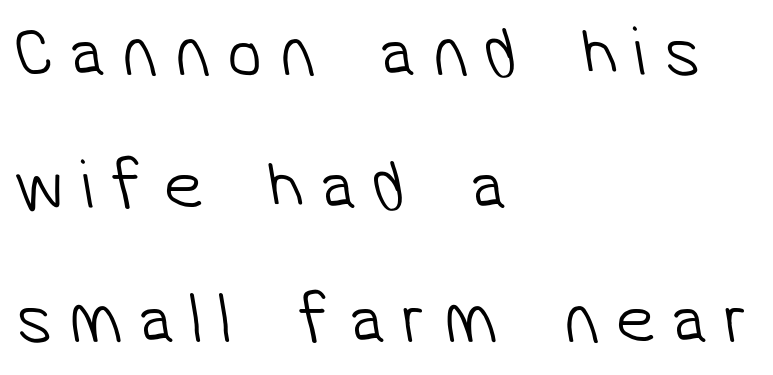
{"serif": "no", "bold": "no", "weight": "light", "width": "normal", "stroke_contrast": "low", "x_height": "medium", "monospaced": "no", "underline": "no", "align": "left", "line_spacing_ratio": 1.88, "letter_spacing": "wide", "letter_spacing_em": 0.24, "glyph_px": 71}
